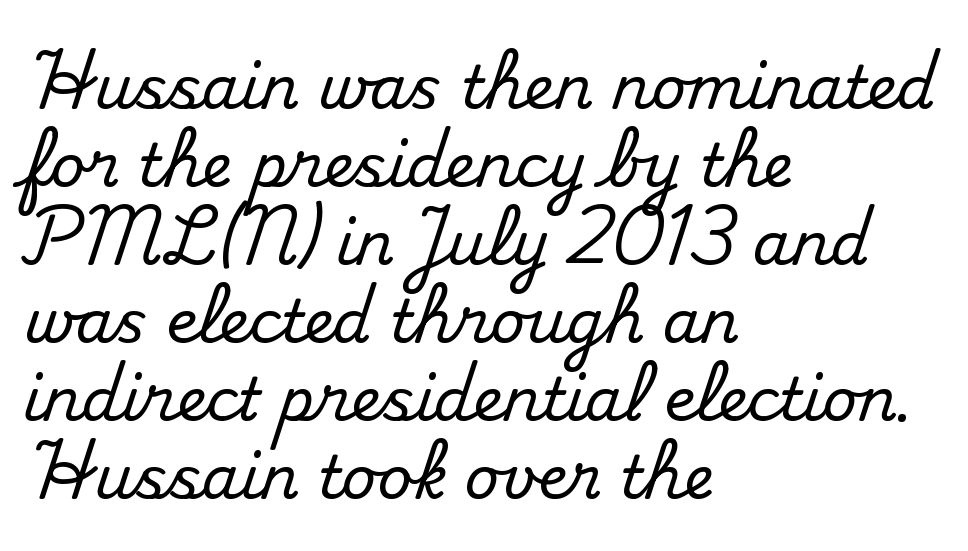
The passage shown has conventional tracking throughout. A typesetter would label this face a serif. The space directly below the letters is spotless.
